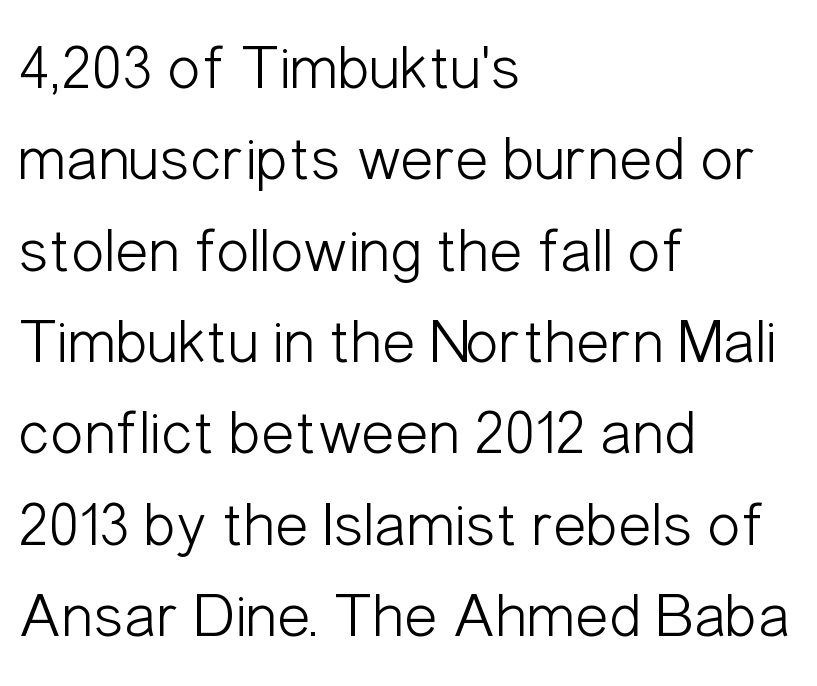
The image shows 63 px light, condensed sans-serif type, upright; set left-aligned, normal line spacing (1.45x), normal letter spacing, not underlined; low stroke contrast and a medium x-height.
